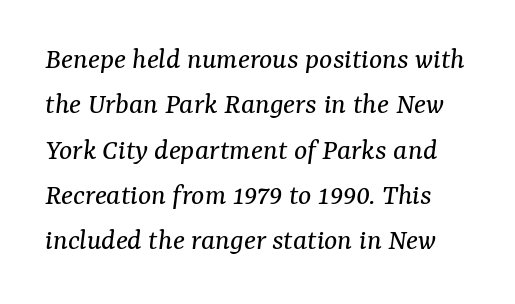
{"serif": "yes", "italic": "yes", "lean": "right", "slant_degrees": 7, "bold": "no", "weight": "regular", "width": "normal", "stroke_contrast": "medium", "x_height": "medium", "monospaced": "no", "underline": "no", "line_spacing": "normal", "line_spacing_ratio": 1.46, "letter_spacing": "normal", "letter_spacing_em": 0.0, "glyph_px": 31}
